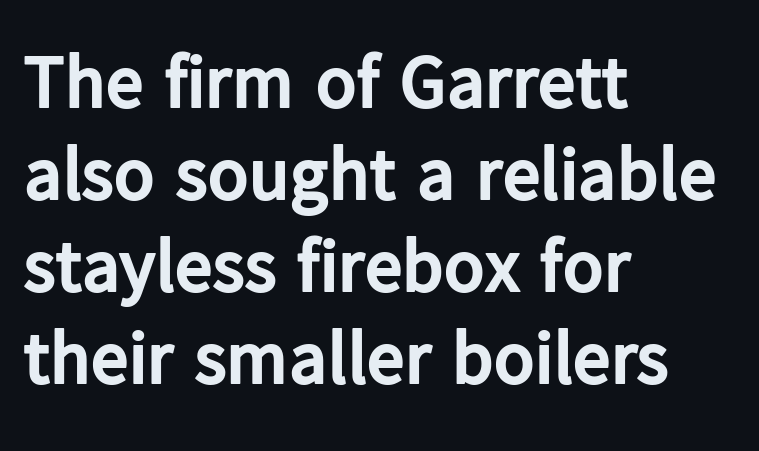
{"serif": "no", "italic": "no", "bold": "yes", "weight": "bold", "width": "normal", "stroke_contrast": "low", "x_height": "medium", "monospaced": "no", "underline": "no", "align": "left", "line_spacing_ratio": 1.21, "letter_spacing": "normal", "letter_spacing_em": 0.0, "glyph_px": 76}
